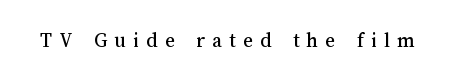
This sample uses an upright cut, with every glyph sitting square on the baseline. The space directly below the letters is spotless. Honestly, the letter spacing is so wide it's the main thing you notice.
